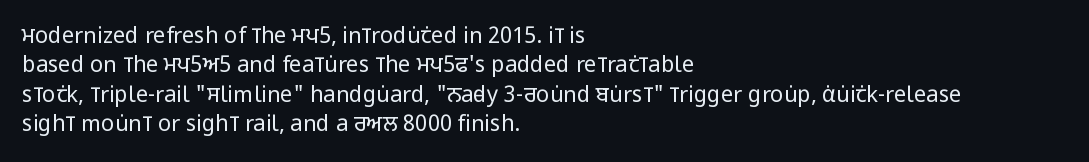
The image shows 22 px text type, upright; set left-aligned, normal line spacing (1.33x), normal letter spacing, not underlined.
